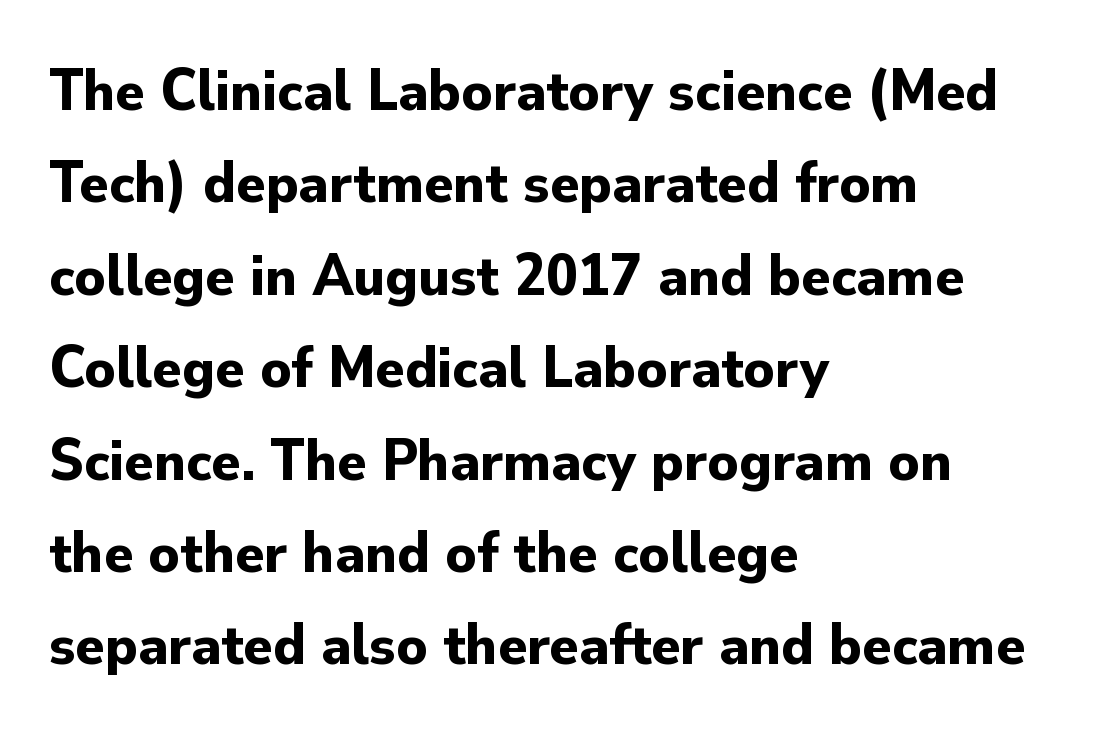
Q: Is the text bold? A: Yes.
Q: Is the text italic (slanted)? A: No, it is upright.
Q: Is the typeface a serif or a sans-serif typeface? A: Sans-serif.
Q: Is the text underlined? A: No.
Q: How is the paragraph aligned? A: Left-aligned.
Q: Is the spacing between letters normal or unusually wide? A: Normal.
Q: Is the spacing between lines tight, normal or loose? A: Normal.
Q: Width (condensed, normal, or wide)? A: Normal.
Q: Stroke contrast? A: Low.
Q: x-height? A: Small.
Q: Monospaced? A: No.
